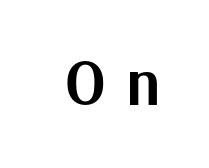
Q: Is the text italic (slanted)? A: No, it is upright.
Q: Is the typeface a serif or a sans-serif typeface? A: Sans-serif.
Q: Is the text underlined? A: No.
Q: Is the spacing between letters normal or unusually wide? A: Unusually wide.
Q: Width (condensed, normal, or wide)? A: Normal.
Q: Stroke contrast? A: Medium.
Q: x-height? A: Medium.
Q: Monospaced? A: No.
